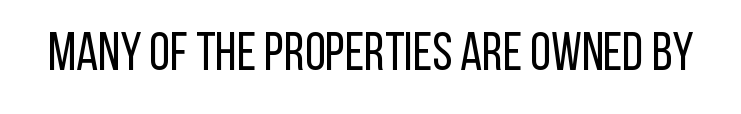
The image shows 53 px regular-weight, condensed sans-serif type, upright; set normal letter spacing, not underlined; low stroke contrast and a large x-height.
